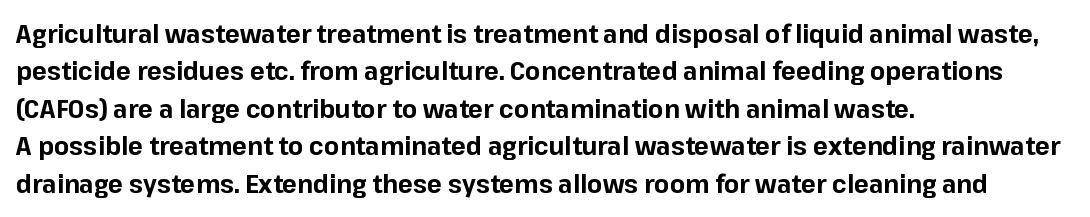
Q: Is the text bold? A: Yes.
Q: Is the text italic (slanted)? A: No, it is upright.
Q: Is the text underlined? A: No.
Q: How is the paragraph aligned? A: Left-aligned.
Q: Is the spacing between letters normal or unusually wide? A: Normal.
Q: Is the spacing between lines tight, normal or loose? A: Normal.
